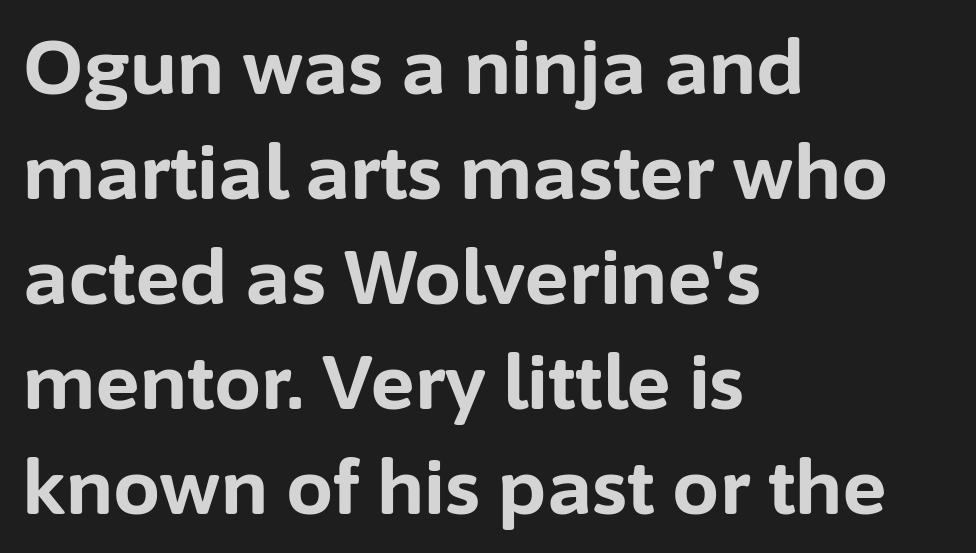
One-word summary of the alignment: left. The typesetting leans heavy: a genuine bold. You can tell it's not italic because the verticals are truly vertical. Observe the ordinary spacing: letters are neighbours, not strangers.
